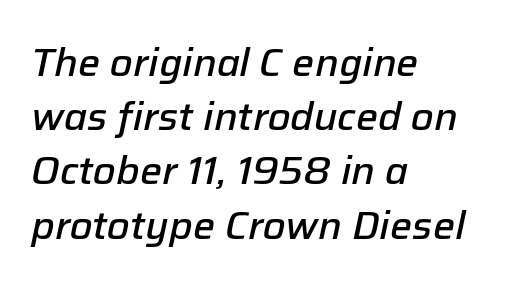
Q: Is the text bold? A: Semi-bold.
Q: Is the text italic (slanted)? A: Yes, it leans right by about 12 degrees.
Q: Is the text underlined? A: No.
Q: How is the paragraph aligned? A: Left-aligned.
Q: Is the spacing between letters normal or unusually wide? A: Normal.
Q: Is the spacing between lines tight, normal or loose? A: Normal.
Q: Width (condensed, normal, or wide)? A: Normal.
Q: Stroke contrast? A: Low.
Q: x-height? A: Medium.
Q: Monospaced? A: No.
